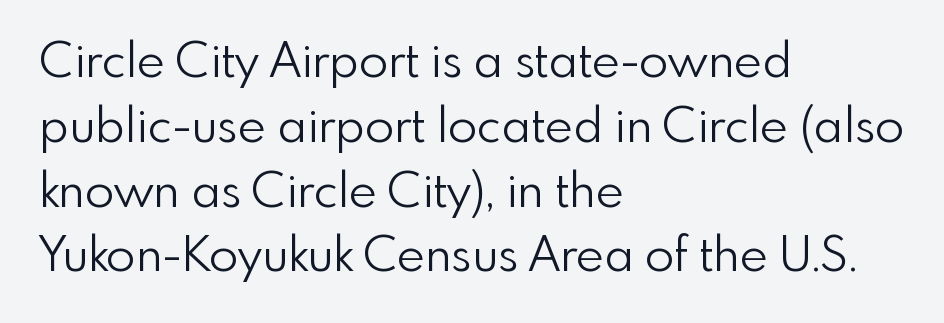
The image shows 48 px light sans-serif type, upright; set left-aligned, normal line spacing (1.35x), normal letter spacing, not underlined; low stroke contrast and a small x-height.
